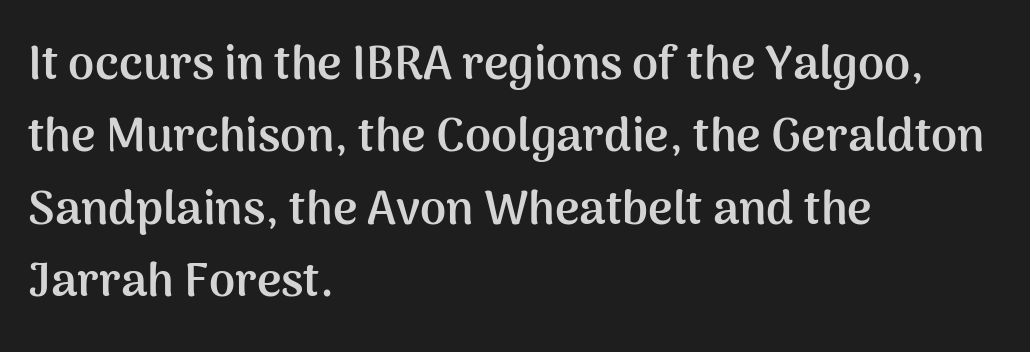
{"serif": "no", "italic": "no", "bold": "yes", "weight": "semibold", "width": "normal", "stroke_contrast": "medium", "x_height": "medium", "monospaced": "no", "underline": "no", "align": "left", "line_spacing": "normal", "line_spacing_ratio": 1.54, "letter_spacing": "normal", "letter_spacing_em": 0.0, "glyph_px": 47}
